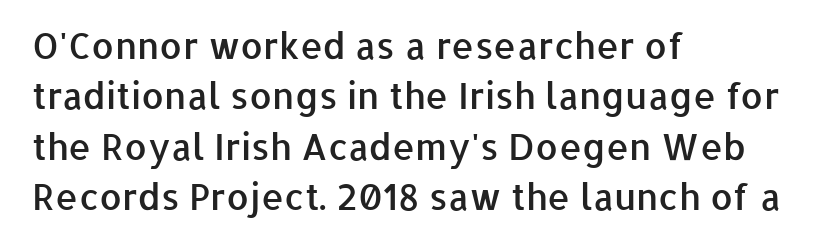
The image shows 36 px semibold sans-serif type, upright; set left-aligned, normal line spacing (1.4x), normal letter spacing, not underlined; low stroke contrast and a medium x-height.
